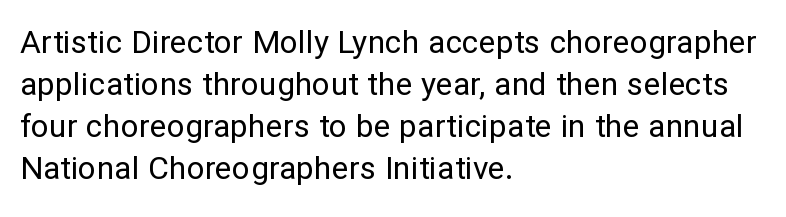
The image shows 32 px regular-weight sans-serif type, upright; set left-aligned, normal line spacing (1.31x), normal letter spacing, not underlined; low stroke contrast and a medium x-height.
